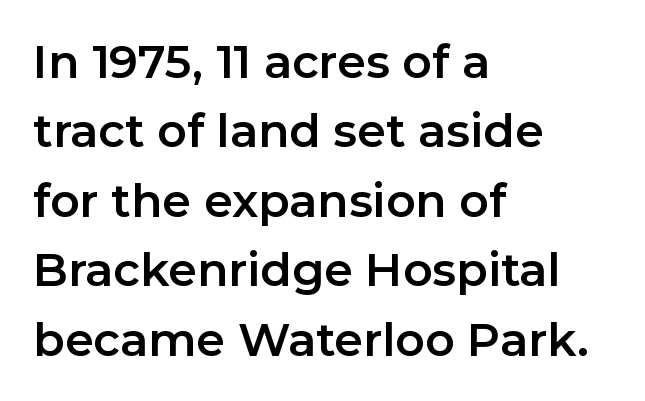
The image shows 46 px sans-serif type, upright; set left-aligned, normal line spacing (1.51x), normal letter spacing, not underlined; low stroke contrast and a medium x-height.
